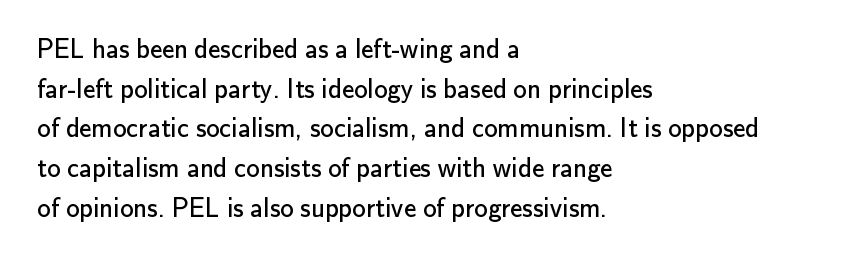
{"italic": "no", "bold": "no", "underline": "no", "align": "left", "line_spacing": "normal", "line_spacing_ratio": 1.47, "letter_spacing": "normal", "letter_spacing_em": 0.0, "glyph_px": 27}
